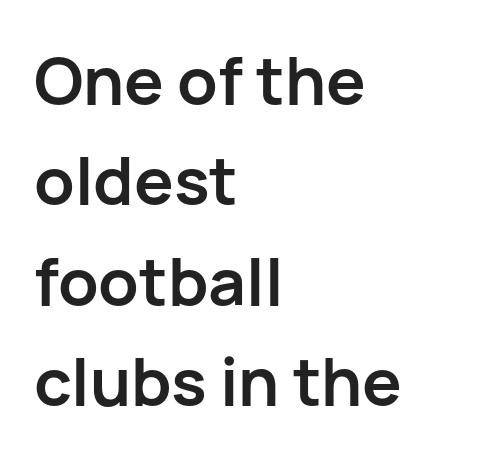
The font's upright variant was chosen for this text. Serif or sans? Sans — the stroke terminals are bare. Is there much room between lines? A standard amount, neither cramped nor airy. The line texture is even and compact thanks to regular tracking. Set as a true bold cut, around the 700 mark.
